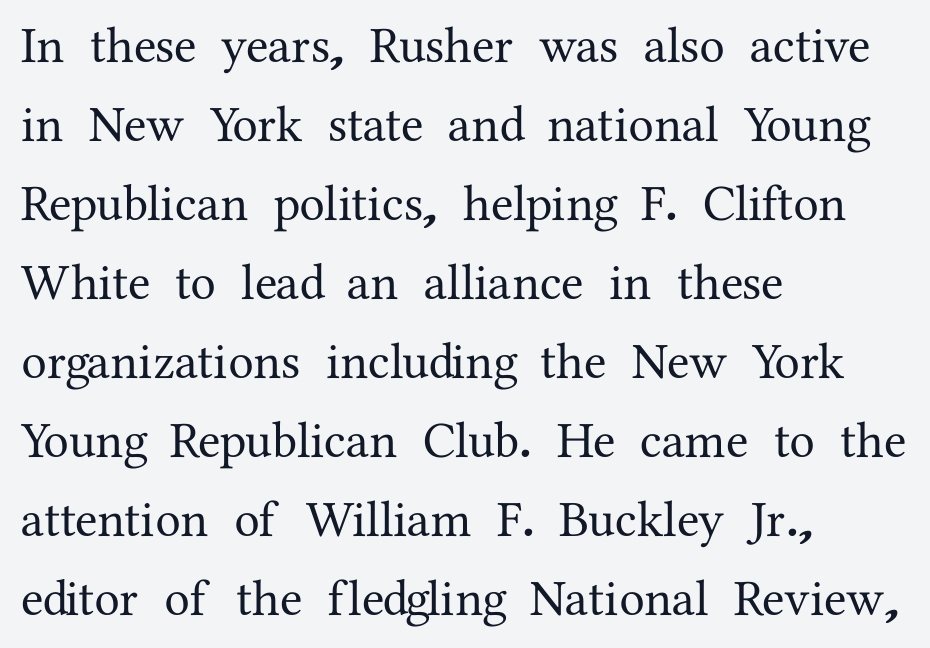
Q: Is the text italic (slanted)? A: No, it is upright.
Q: Is the typeface a serif or a sans-serif typeface? A: Serif.
Q: Is the text underlined? A: No.
Q: How is the paragraph aligned? A: Left-aligned.
Q: Is the spacing between letters normal or unusually wide? A: Normal.
Q: Is the spacing between lines tight, normal or loose? A: Normal.
Q: Width (condensed, normal, or wide)? A: Normal.
Q: Stroke contrast? A: Medium.
Q: x-height? A: Medium.
Q: Monospaced? A: No.
